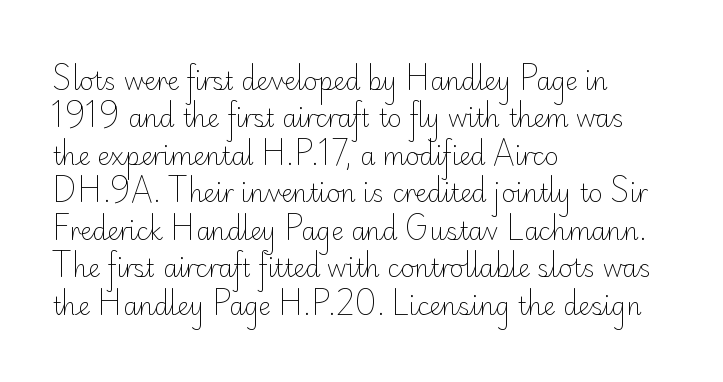
Evenly set lines give the paragraph a standard silhouette. Here the glyphs are tracked normally, forming tight word shapes. Rule under the text: the space is simply empty. Italic? Not at all — the glyphs are vertical. These glyphs show unthickened strokes, regular width or finer.
